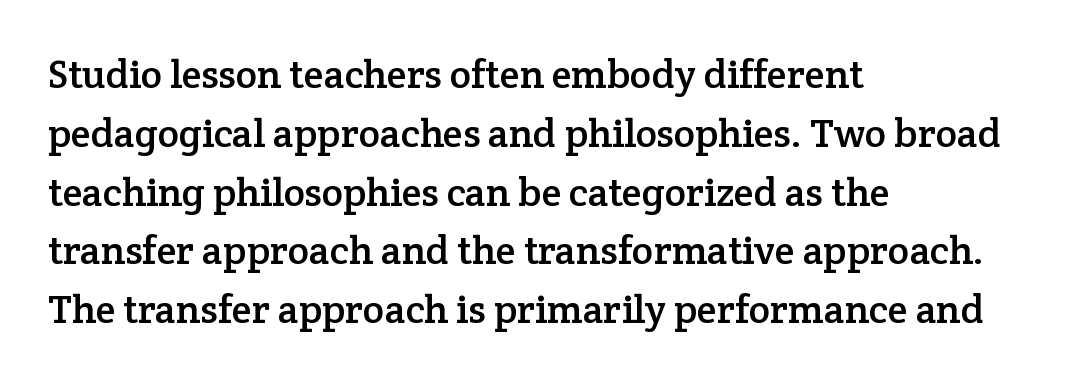
Honestly, the row spacing looks completely unremarkable. Beneath every word, the page is bare. Ascenders rise straight up at ninety degrees. Proportional: the letters do not fall into vertical columns. The designer went with a serif here, giving each stem small feet. The lines in this sample share a left origin and differ only in where they stop.
